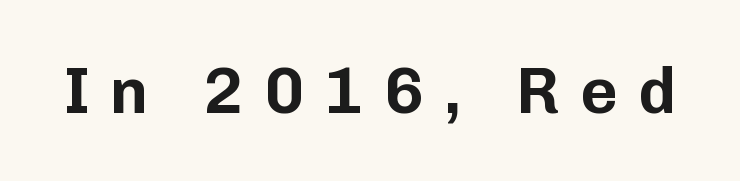
{"serif": "no", "italic": "no", "width": "normal", "stroke_contrast": "low", "x_height": "medium", "monospaced": "no", "underline": "no", "letter_spacing": "wide", "letter_spacing_em": 0.31, "glyph_px": 65}
